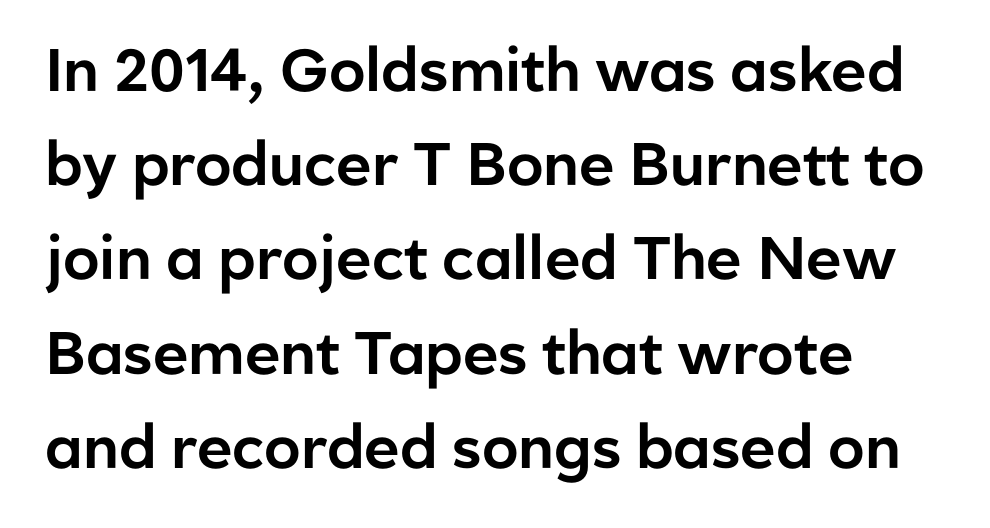
The image shows 60 px sans-serif type, upright; set left-aligned, normal line spacing (1.57x), normal letter spacing, not underlined; low stroke contrast and a medium x-height.
